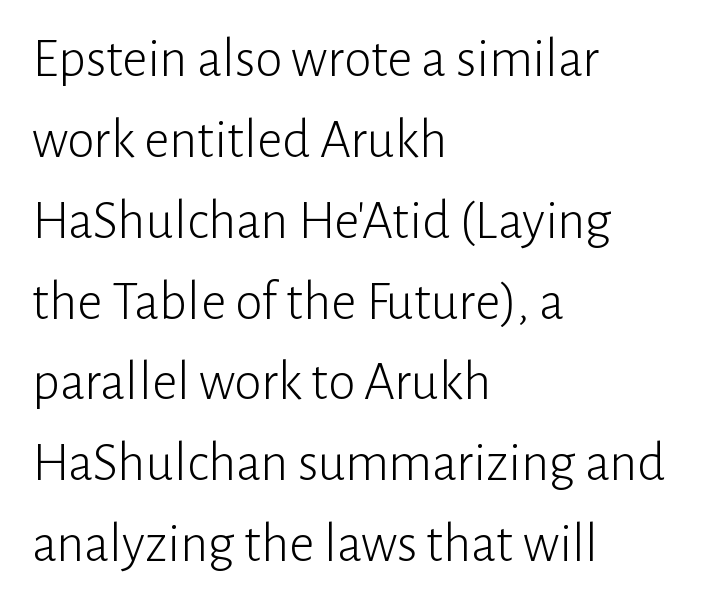
Q: Is the text bold? A: No.
Q: Is the text italic (slanted)? A: No, it is upright.
Q: Is the typeface a serif or a sans-serif typeface? A: Sans-serif.
Q: Is the text underlined? A: No.
Q: How is the paragraph aligned? A: Left-aligned.
Q: Is the spacing between letters normal or unusually wide? A: Normal.
Q: Is the spacing between lines tight, normal or loose? A: Normal.
Q: Width (condensed, normal, or wide)? A: Normal.
Q: Stroke contrast? A: Low.
Q: x-height? A: Medium.
Q: Monospaced? A: No.
